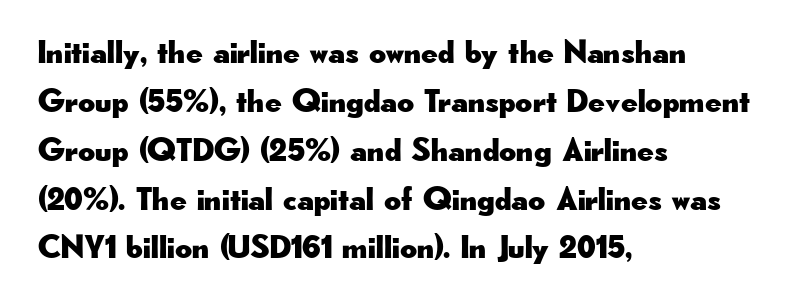
The lettering stays uniformly vertical, giving the passage a roman look. Classification — sans serif. Note the varied advance widths — an 'i' is clearly narrower than an 'm'. These lines are set flush left with a ragged right edge. Short note: letters normally spaced. The line-height multiplier appears to be the usual default.
